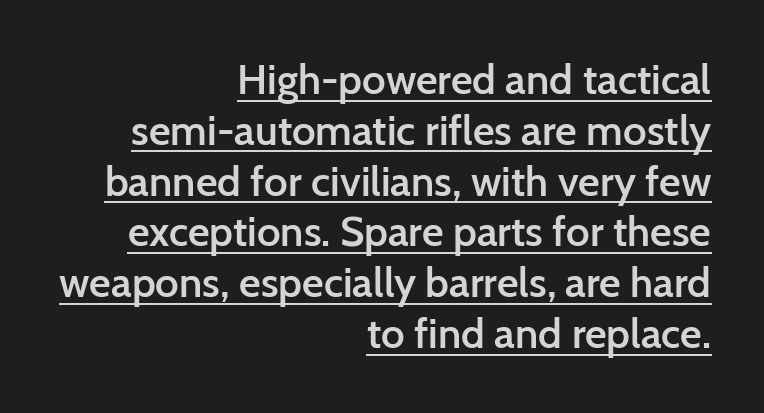
How heavy is the stroke? Medium-heavy — a semibold, shy of bold. Does the type have serifs? No, each stem ends abruptly. Every stem runs plumb, perpendicular to the baseline. Note the varied advance widths — an 'i' is clearly narrower than an 'm'.
